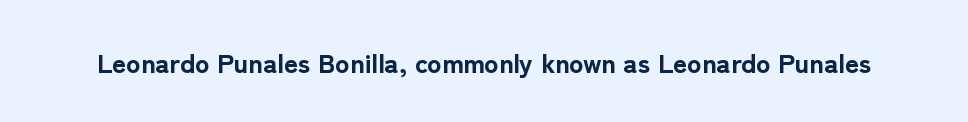
Q: Is the text bold? A: Yes.
Q: Is the text italic (slanted)? A: No, it is upright.
Q: Is the text underlined? A: No.
Q: Is the spacing between letters normal or unusually wide? A: Normal.
